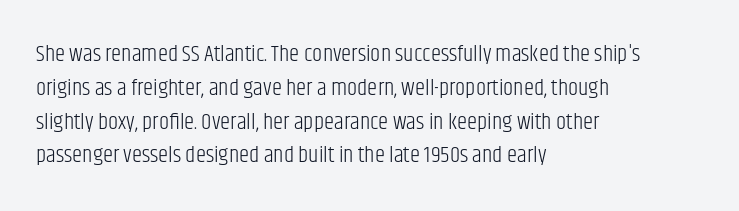
{"italic": "no", "bold": "no", "underline": "no", "align": "left", "line_spacing": "normal", "line_spacing_ratio": 1.47, "letter_spacing": "normal", "letter_spacing_em": 0.0, "glyph_px": 23}
